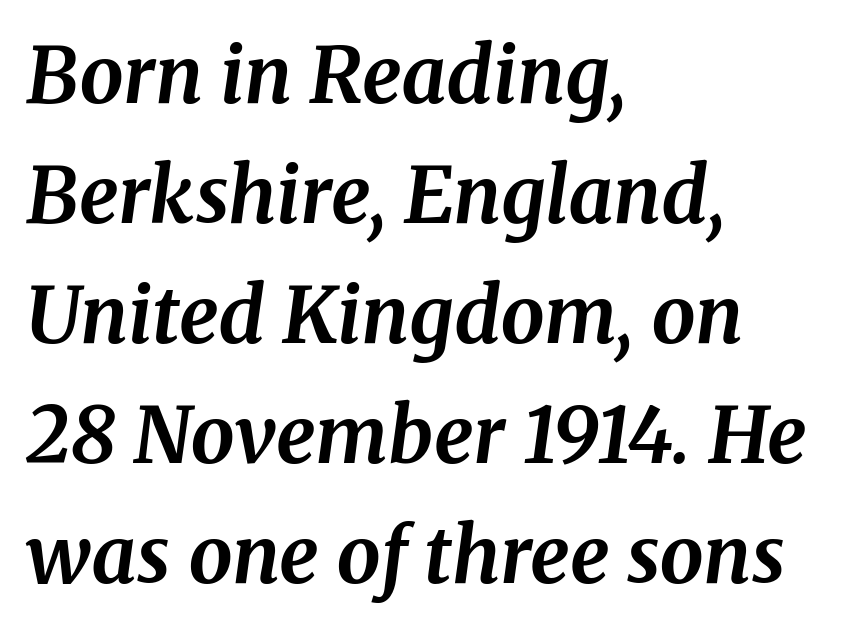
The image shows 78 px bold serif type, italic (leaning right); set left-aligned, normal line spacing (1.54x), normal letter spacing, not underlined; medium stroke contrast and a medium x-height.
